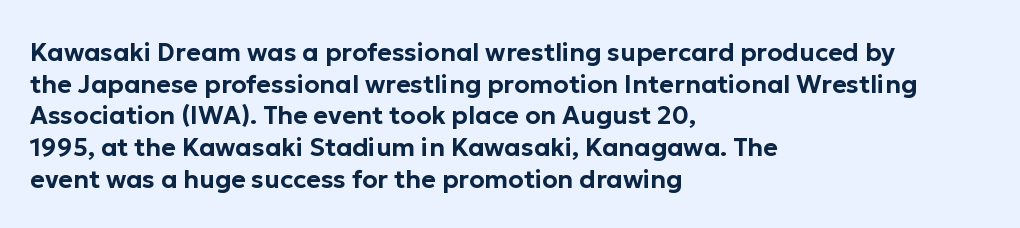
The rows are spaced the way most documents space them. No extra tracking has been applied to these lines. Which margin do the lines hug? The left one — the right edge is uneven. The gap between lines stays unmarked. If you drew a line through each stem, it would be perfectly vertical.
